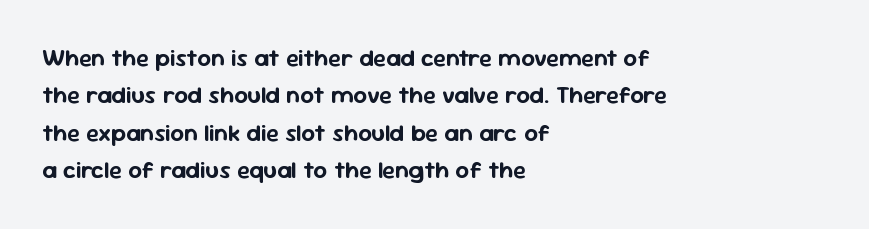
{"italic": "no", "underline": "no", "align": "left", "line_spacing": "normal", "line_spacing_ratio": 1.56, "letter_spacing": "normal", "letter_spacing_em": 0.0, "glyph_px": 24}
